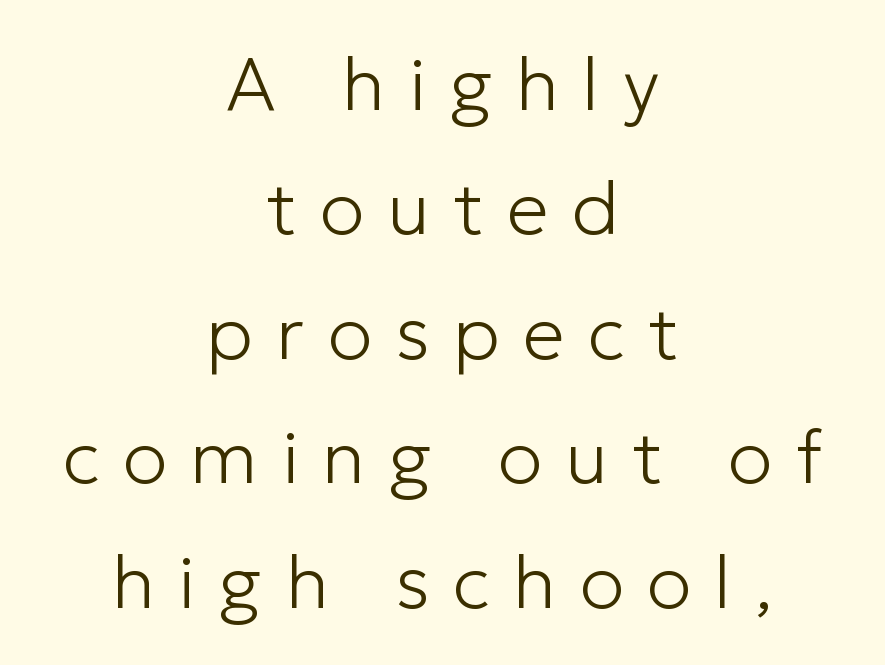
The image shows 75 px light sans-serif type, upright; set centered, normal line spacing (1.66x), unusually wide letter spacing (+0.31 em), not underlined; low stroke contrast and a medium x-height.
